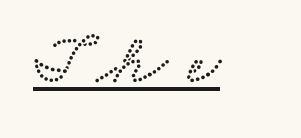
The image shows 71 px wide type; set unusually wide letter spacing (+0.29 em), underlined; low stroke contrast and a small x-height.
